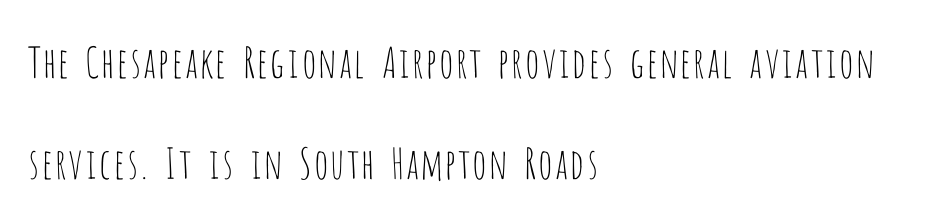
Q: Is the text bold? A: No.
Q: Is the text italic (slanted)? A: No, it is upright.
Q: Is the typeface a serif or a sans-serif typeface? A: Sans-serif.
Q: Is the text underlined? A: No.
Q: How is the paragraph aligned? A: Left-aligned.
Q: Is the spacing between letters normal or unusually wide? A: Normal.
Q: Is the spacing between lines tight, normal or loose? A: Loose.
Q: Width (condensed, normal, or wide)? A: Condensed.
Q: Stroke contrast? A: Low.
Q: x-height? A: Large.
Q: Monospaced? A: No.
